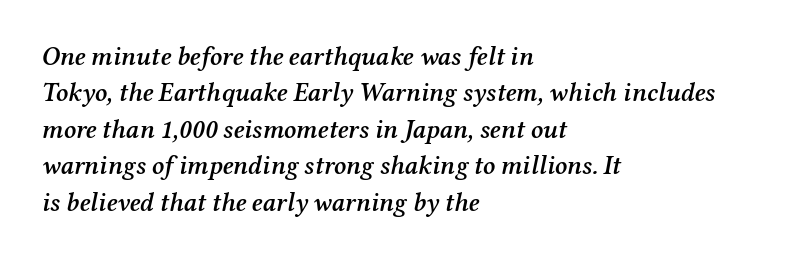
{"italic": "yes", "lean": "right", "slant_degrees": 12, "bold": "semi", "underline": "no", "align": "left", "line_spacing": "normal", "line_spacing_ratio": 1.4, "letter_spacing": "normal", "letter_spacing_em": 0.0, "glyph_px": 26}
